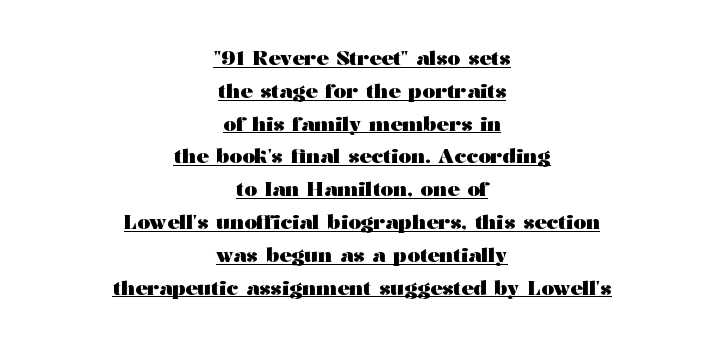
{"italic": "no", "bold": "yes", "underline": "yes", "align": "center", "line_spacing": "normal", "line_spacing_ratio": 1.64, "letter_spacing": "normal", "letter_spacing_em": 0.0, "glyph_px": 20}
